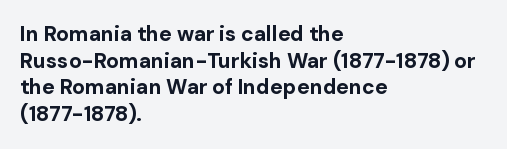
{"italic": "no", "bold": "yes", "underline": "no", "align": "left", "line_spacing": "normal", "line_spacing_ratio": 1.27, "letter_spacing": "normal", "letter_spacing_em": 0.0, "glyph_px": 21}
